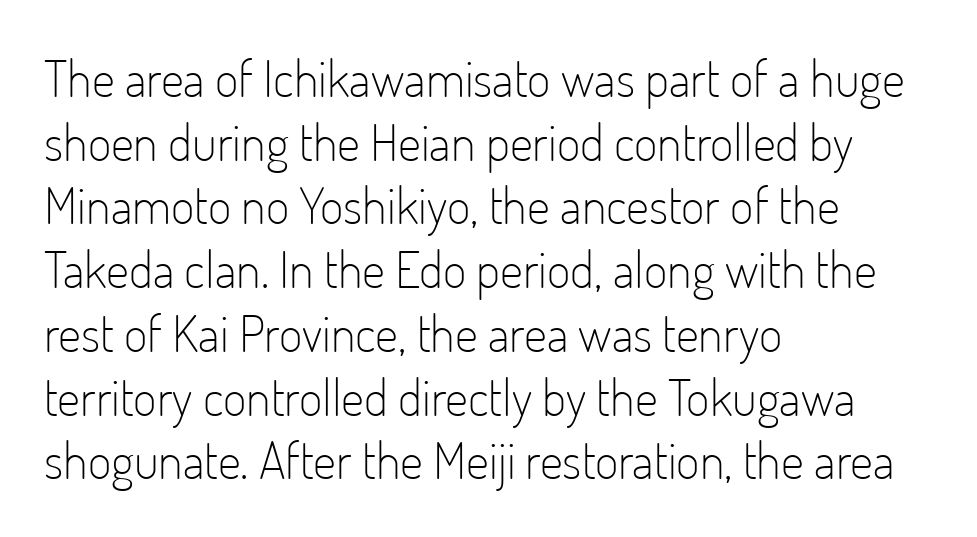
Q: Is the text bold? A: No.
Q: Is the text italic (slanted)? A: No, it is upright.
Q: Is the typeface a serif or a sans-serif typeface? A: Sans-serif.
Q: Is the text underlined? A: No.
Q: How is the paragraph aligned? A: Left-aligned.
Q: Is the spacing between letters normal or unusually wide? A: Normal.
Q: Is the spacing between lines tight, normal or loose? A: Normal.
Q: Width (condensed, normal, or wide)? A: Condensed.
Q: Stroke contrast? A: Low.
Q: x-height? A: Small.
Q: Monospaced? A: No.
